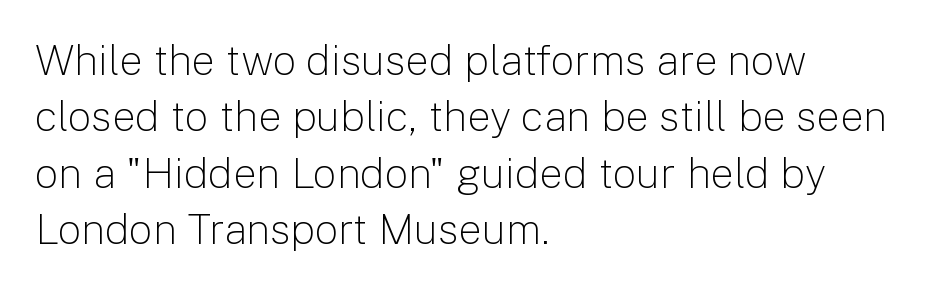
If you drew a line through each stem, it would be perfectly vertical. Does the copy run flush right? No — it runs flush left. Character widths vary here, with narrow letters taking less room than wide ones. Summary of vertical rhythm: regular, with standard interline spacing. The letters carry no serifs — their stems end cleanly without finishing strokes.
